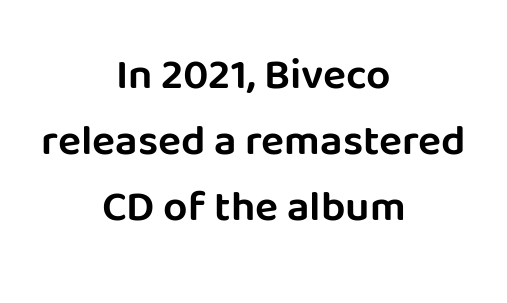
{"serif": "no", "italic": "no", "width": "normal", "stroke_contrast": "low", "x_height": "large", "monospaced": "no", "underline": "no", "align": "center", "line_spacing": "normal", "line_spacing_ratio": 1.54, "letter_spacing": "normal", "letter_spacing_em": 0.0, "glyph_px": 43}
